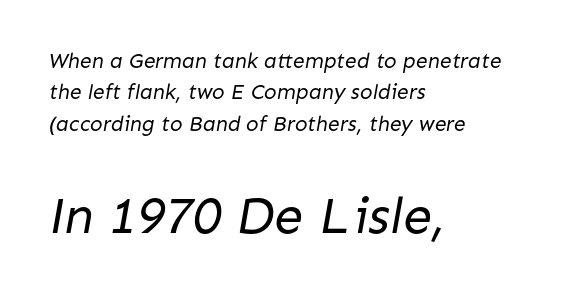
{"serif": "no", "bold": "no", "weight": "regular", "width": "normal", "stroke_contrast": "low", "x_height": "medium", "monospaced": "no", "underline": "no", "align": "left", "line_spacing": "normal", "line_spacing_ratio": 1.5, "letter_spacing": "normal", "letter_spacing_em": 0.0, "larger_block": "second", "size_ratio": 2.48, "glyph_px": 52}
